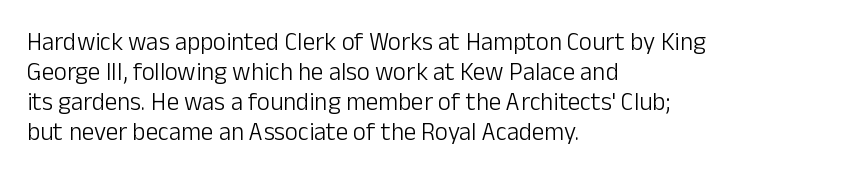
The image shows 25 px text type, upright; set left-aligned, line spacing 1.2x, normal letter spacing, not underlined.
